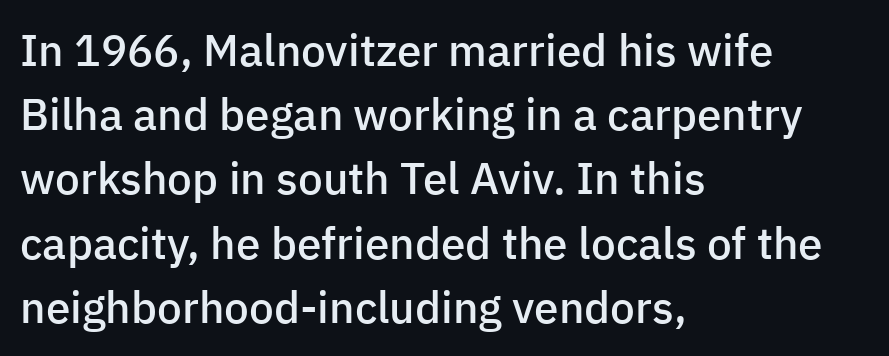
The image shows 44 px semibold sans-serif type, upright; set left-aligned, normal line spacing (1.46x), normal letter spacing, not underlined; low stroke contrast and a medium x-height.
